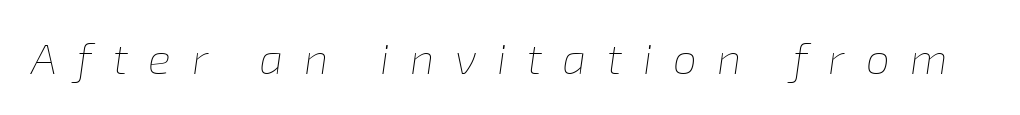
Q: Is the text bold? A: No.
Q: Is the text italic (slanted)? A: Yes, it leans right by about 8 degrees.
Q: Is the text underlined? A: No.
Q: Is the spacing between letters normal or unusually wide? A: Unusually wide.
Q: Width (condensed, normal, or wide)? A: Normal.
Q: Stroke contrast? A: Low.
Q: x-height? A: Medium.
Q: Monospaced? A: No.
